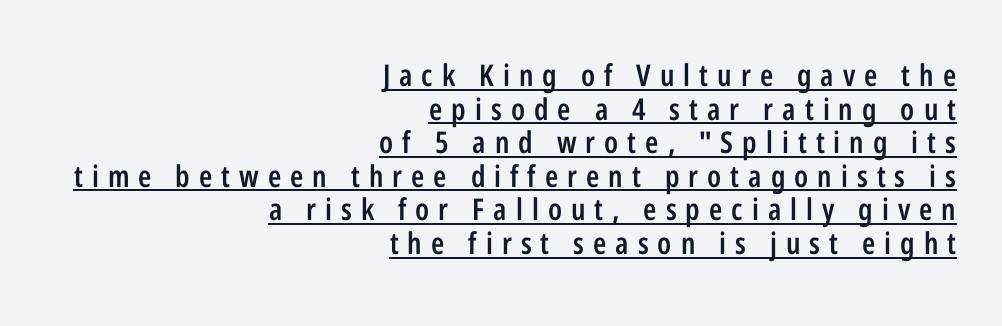
Each letter keeps its own natural width here, so spacing adapts to shape. Font category for this specimen: sans-serif. Spacing between characters has been opened up far beyond the box default. Upright lettering throughout. What's the leading like? Squeezed, with rows nearly overlapping. Line endings align vertically; line beginnings do not.
